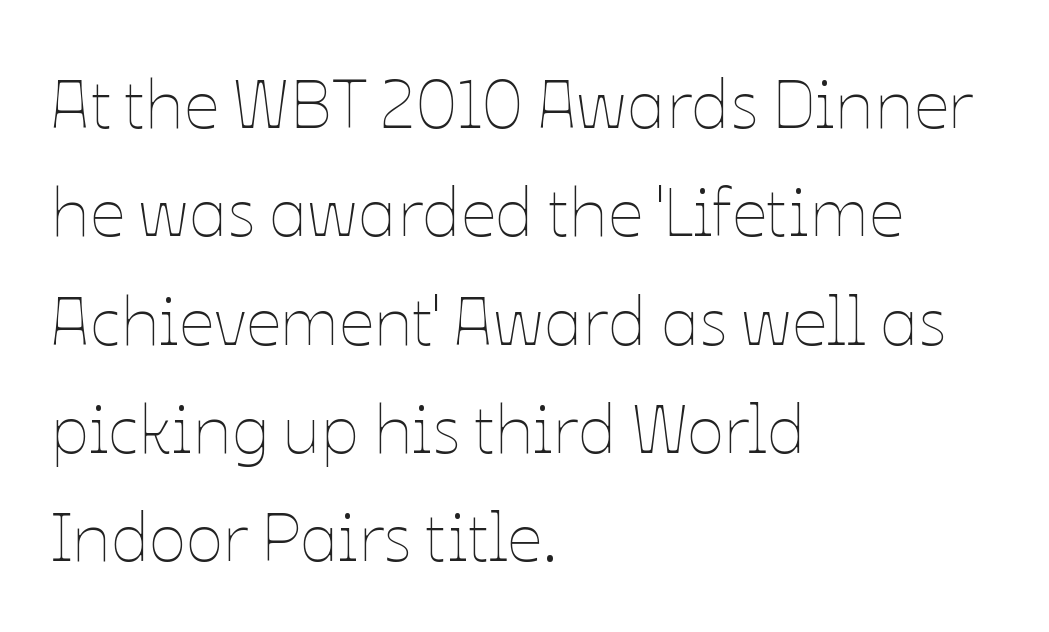
The image shows 69 px thin type, upright; set left-aligned, normal line spacing (1.57x), normal letter spacing, not underlined; low stroke contrast and a medium x-height.
